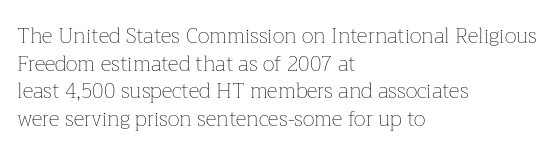
{"italic": "no", "bold": "no", "underline": "no", "align": "left", "line_spacing": "normal", "line_spacing_ratio": 1.32, "letter_spacing": "normal", "letter_spacing_em": 0.0, "glyph_px": 21}
